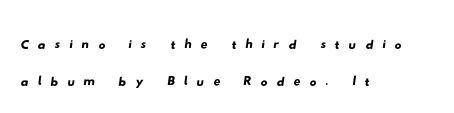
The face used here is rendered with a markedly widened letterfit. These lines are rendered in a variable-pitch font. How would I describe the line gaps? Narrow and economical. Any mark beneath the type? The region is blank. Unlike a traditional serif, this face leaves its strokes unadorned.
